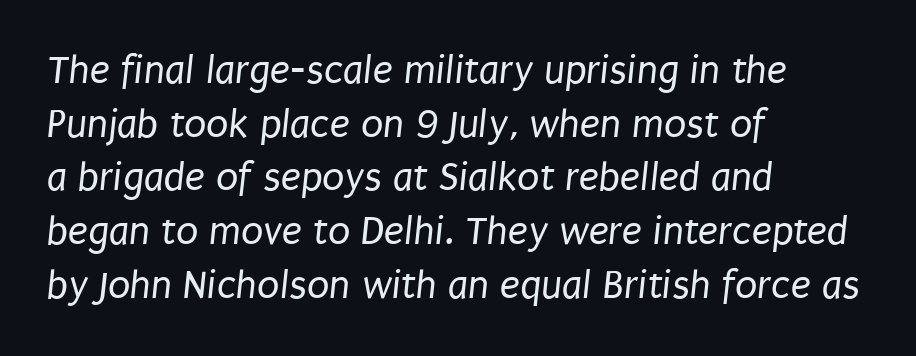
{"serif": "no", "bold": "no", "weight": "regular", "width": "condensed", "stroke_contrast": "low", "x_height": "large", "monospaced": "no", "underline": "no", "align": "left", "line_spacing": "normal", "line_spacing_ratio": 1.31, "letter_spacing": "normal", "letter_spacing_em": 0.0, "glyph_px": 41}
